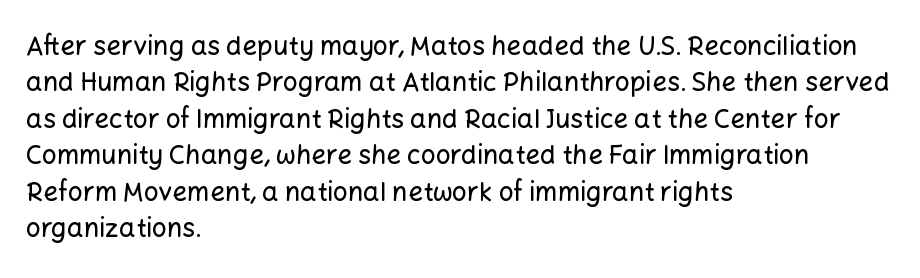
Each line starts at the same left margin while the right side varies. There is no visible air inserted between adjacent glyphs. Baseline-to-baseline distance is the conventional proportion of letter height. No italicization has been applied; the sample stays upright.
